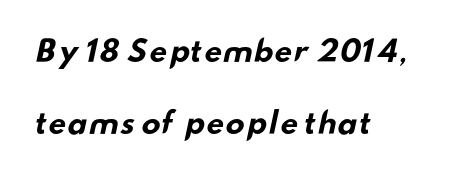
The horizontal fit of the characters is conventional and even. Students, observe: this is what heavily led, spacious text looks like. The typesetting leans heavy: a genuine bold. Unlike a traditional serif, this face leaves its strokes unadorned. The setting favours the left margin, as ordinary paragraphs usually do.
